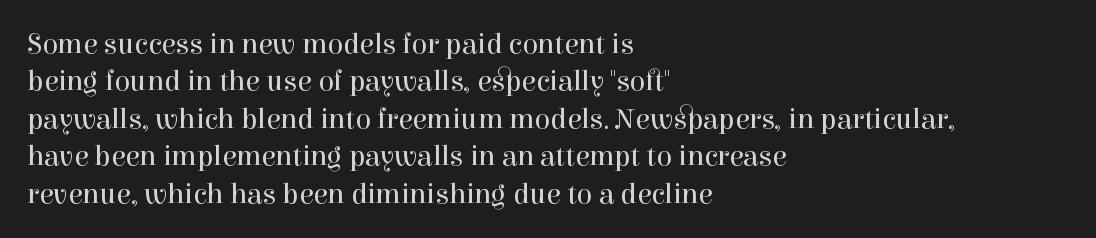
The typography opts for an upright posture over an oblique one. Stems here are at most as thick as an everyday book face. Every row of glyphs begins at an identical x-position on the left. Unlike a clean sans, this face finishes its strokes with serifs. No extra tracking has been applied to these lines. Descenders hang freely into open space.
